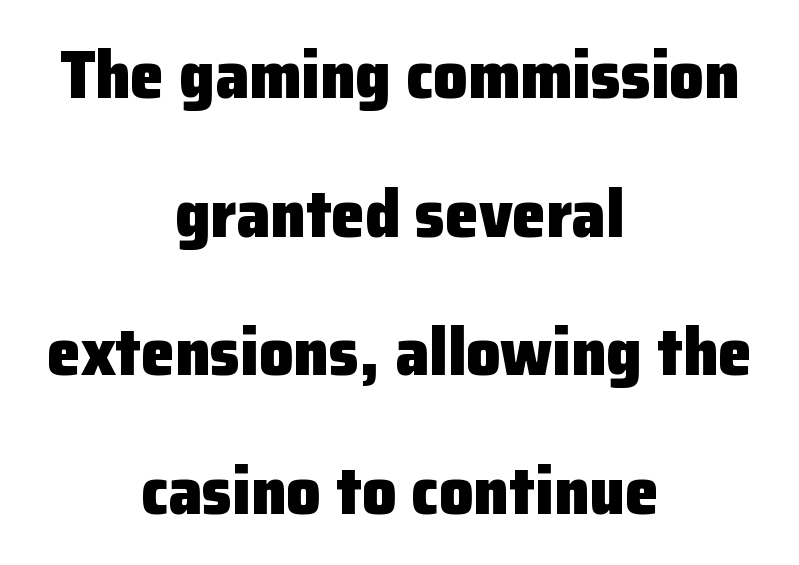
The image shows 68 px heavy sans-serif type, upright; set centered, loose line spacing (2.04x), normal letter spacing, not underlined; low stroke contrast and a medium x-height.
